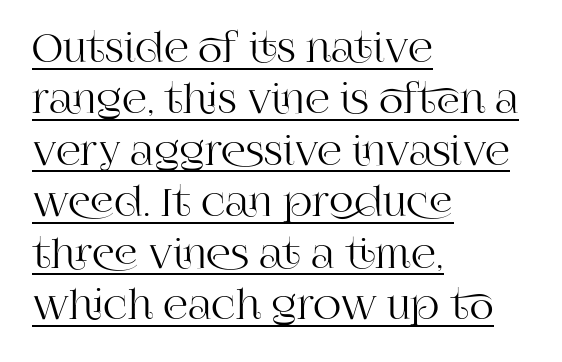
{"serif": "yes", "italic": "no", "width": "normal", "stroke_contrast": "high", "x_height": "large", "monospaced": "no", "underline": "yes", "align": "left", "line_spacing": "normal", "line_spacing_ratio": 1.32, "letter_spacing": "normal", "letter_spacing_em": 0.0, "glyph_px": 39}
